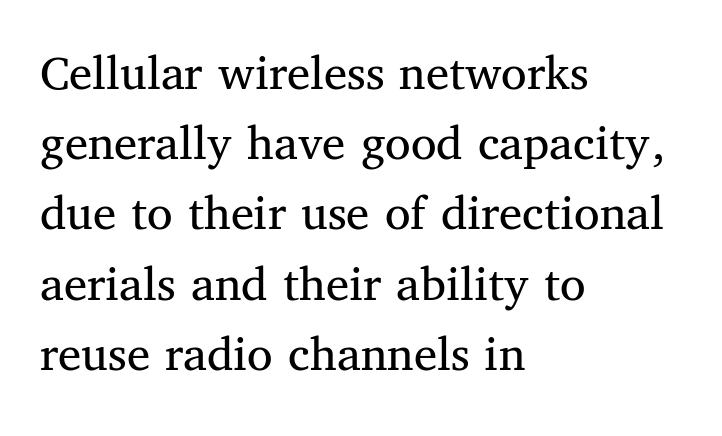
Is this a fixed-width face? No — the glyphs have proportional, varying widths. These lines are composed in type with serifs. Weight: regular or lighter. Line beginnings align vertically; line endings do not.
